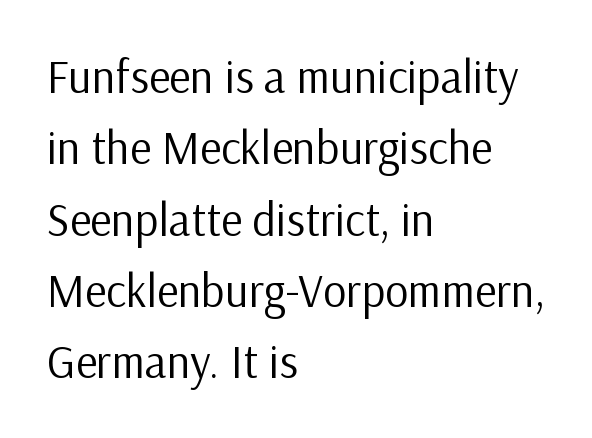
The image shows 46 px regular-weight sans-serif type, upright; set left-aligned, normal line spacing (1.55x), normal letter spacing, not underlined; low stroke contrast and a medium x-height.
